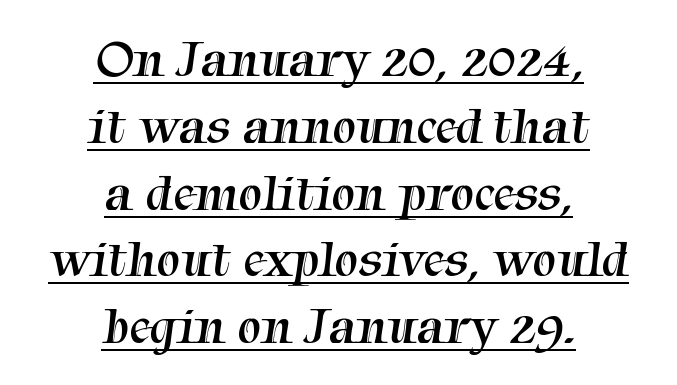
{"serif": "yes", "bold": "no", "weight": "regular", "width": "normal", "stroke_contrast": "medium", "x_height": "medium", "monospaced": "no", "underline": "yes", "align": "center", "line_spacing": "normal", "line_spacing_ratio": 1.26, "letter_spacing": "normal", "letter_spacing_em": 0.0, "glyph_px": 53}
